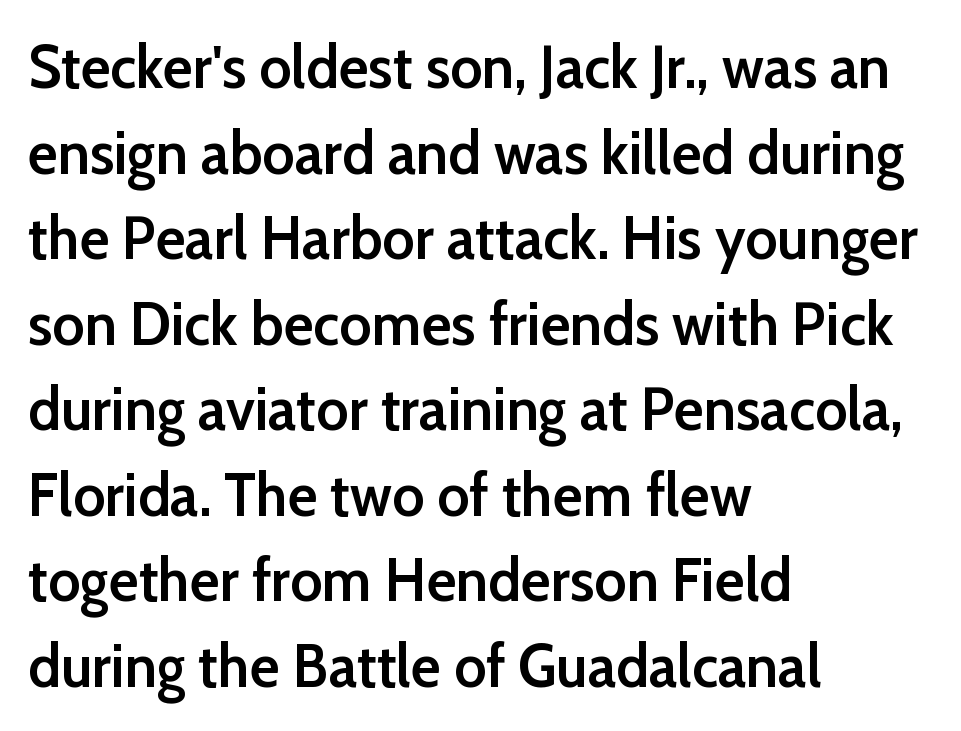
The image shows 62 px semibold sans-serif type, upright; set left-aligned, normal line spacing (1.38x), normal letter spacing, not underlined; low stroke contrast and a medium x-height.
